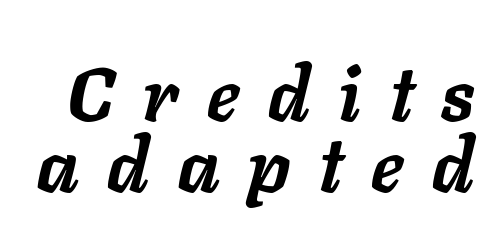
{"italic": "yes", "lean": "right", "slant_degrees": 11, "bold": "yes", "weight": "semibold", "width": "normal", "stroke_contrast": "low", "x_height": "medium", "monospaced": "no", "underline": "no", "line_spacing": "tight", "line_spacing_ratio": 0.95, "letter_spacing": "wide", "letter_spacing_em": 0.38, "glyph_px": 75}
